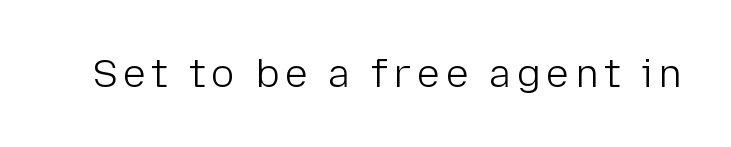
Q: Is the text bold? A: No.
Q: Is the text italic (slanted)? A: No, it is upright.
Q: Is the typeface a serif or a sans-serif typeface? A: Sans-serif.
Q: Is the text underlined? A: No.
Q: Width (condensed, normal, or wide)? A: Normal.
Q: Stroke contrast? A: Low.
Q: x-height? A: Medium.
Q: Monospaced? A: No.
